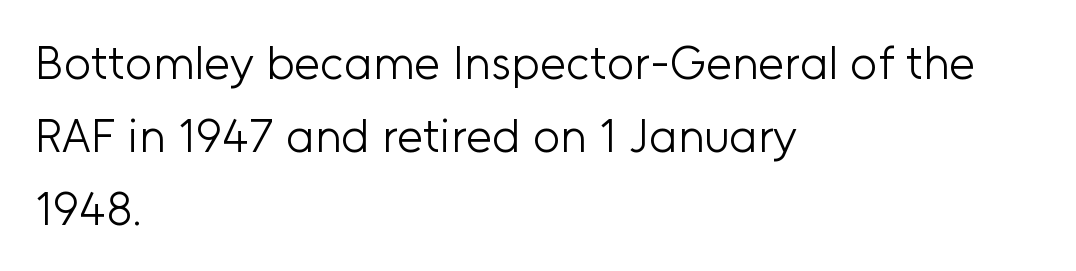
The strokes carry an ordinary text weight at most. Characters remain perfectly vertical along every line. Inter-character spacing is left at the font's built-in metrics. The typesetter chose a ragged-right arrangement here. The rendering shows plain stroke endings on the letterforms — a sans-serif design.
